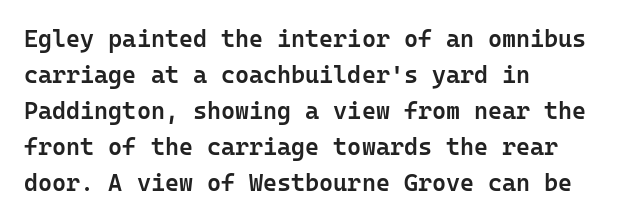
{"italic": "no", "bold": "semi", "underline": "no", "align": "left", "line_spacing": "normal", "line_spacing_ratio": 1.5, "letter_spacing": "normal", "letter_spacing_em": 0.0, "glyph_px": 24}
